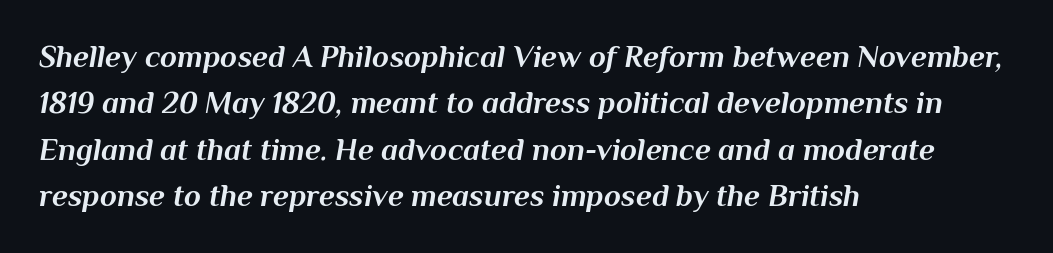
Q: Is the text bold? A: Yes.
Q: Is the text italic (slanted)? A: Yes, it leans right by about 10 degrees.
Q: Is the text underlined? A: No.
Q: How is the paragraph aligned? A: Left-aligned.
Q: Is the spacing between letters normal or unusually wide? A: Normal.
Q: Is the spacing between lines tight, normal or loose? A: Normal.
Q: Width (condensed, normal, or wide)? A: Normal.
Q: Stroke contrast? A: Medium.
Q: x-height? A: Medium.
Q: Monospaced? A: No.
